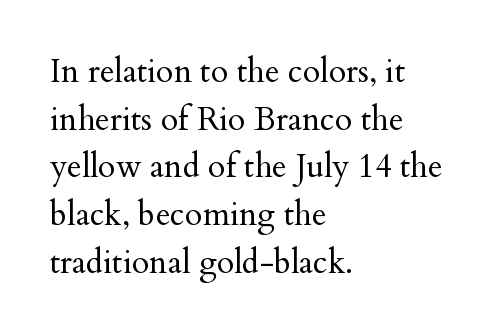
The image shows 32 px regular-weight serif type, upright; set left-aligned, normal line spacing (1.49x), normal letter spacing, not underlined; medium stroke contrast and a small x-height.
